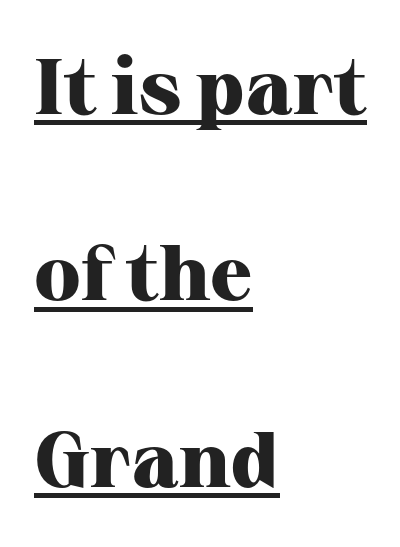
{"serif": "yes", "italic": "no", "bold": "yes", "weight": "heavy", "width": "normal", "stroke_contrast": "high", "x_height": "medium", "monospaced": "no", "underline": "yes", "align": "left", "line_spacing": "loose", "line_spacing_ratio": 2.39, "letter_spacing": "normal", "letter_spacing_em": 0.0, "glyph_px": 78}
